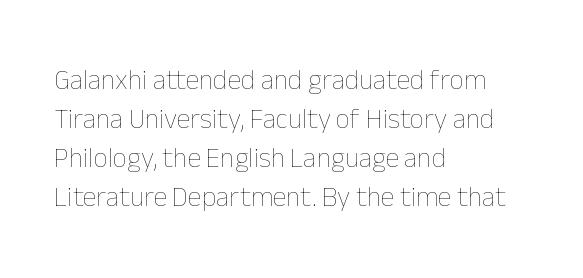
The image shows 28 px thin type, upright; set left-aligned, normal line spacing (1.39x), normal letter spacing, not underlined; low stroke contrast and a medium x-height.
